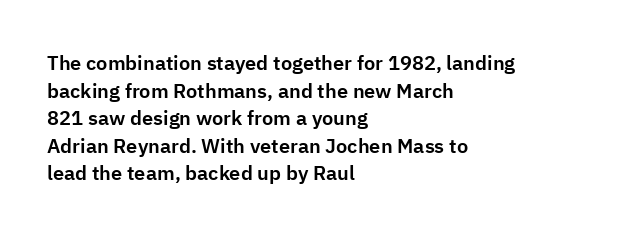
The block of text has a typical density, with ordinary space between rows. The letters stand straight up with perfectly vertical stems. Line starts are locked; line ends wander. Between one letter and the next there's only the usual sliver of space. Type without underlining.
